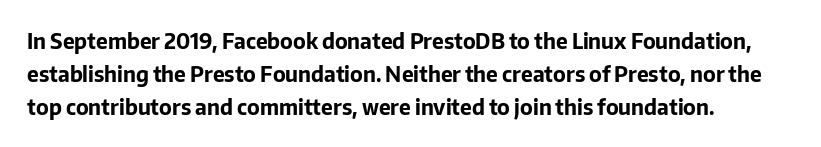
The image shows 21 px bold type, upright; set left-aligned, normal line spacing (1.57x), normal letter spacing, not underlined.
